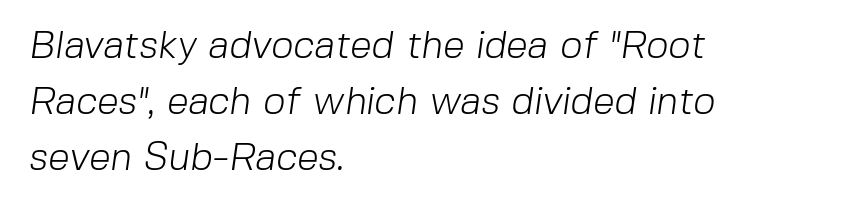
The image shows 39 px light sans-serif type; set left-aligned, normal line spacing (1.44x), normal letter spacing, not underlined; low stroke contrast and a medium x-height.
